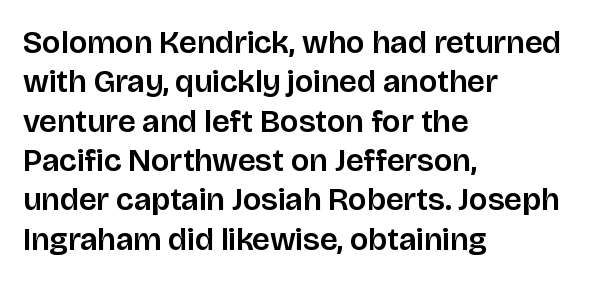
Character widths vary here, with narrow letters taking less room than wide ones. A typesetter would mark this as roman, not italic. Classification — sans serif. The ragged edge is on the right, which tells us the setting is flush left. Honestly, there is no underline to notice here at all. Look at the tracking — it's just the regular setting, nothing added.
